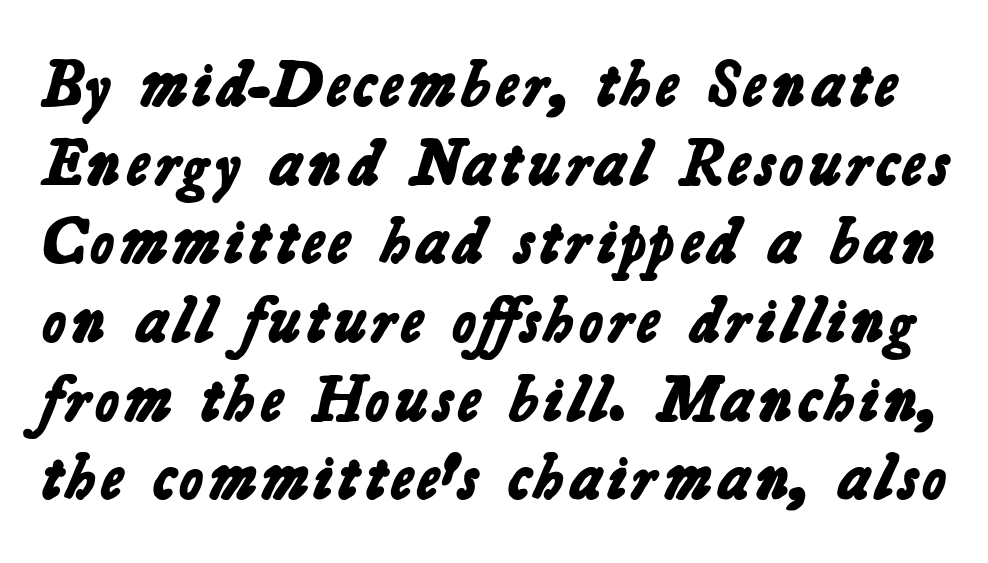
The image shows 65 px bold sans-serif type; set line spacing 1.21x, normal letter spacing, not underlined; low stroke contrast and a medium x-height.
